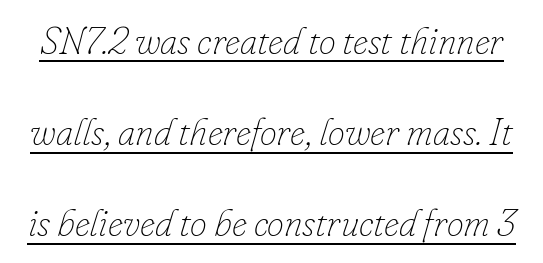
A great deal of white space separates one row of letters from the next. These characters rest on top of a visible drawn line. Yep, that's italic — everything's leaning. The face used here is rendered with its standard letterfit. Vertical stems look standard width or narrower in stroke. These lines are rendered in a variable-pitch font.
